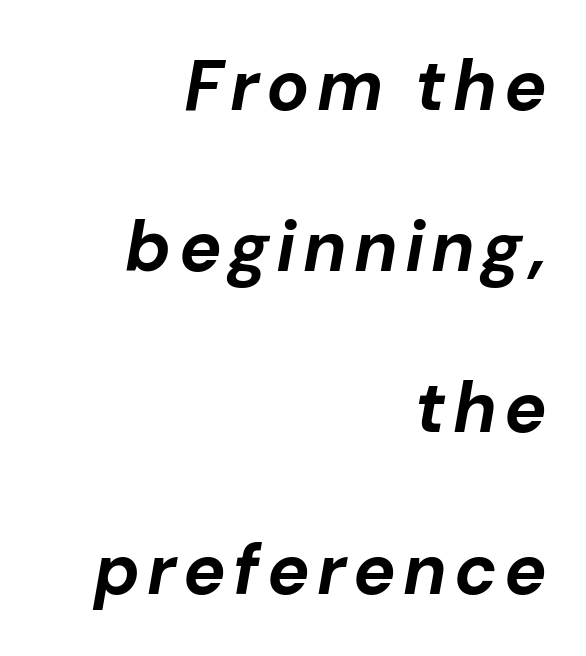
The lettering tilts uniformly, giving the passage an italic look. Do the characters align in a grid? No, the font is proportional. Summary of weight: heavy, a full bold. Line endings align vertically; line beginnings do not. The line-height multiplier appears high, well above default. Underline: absent.
